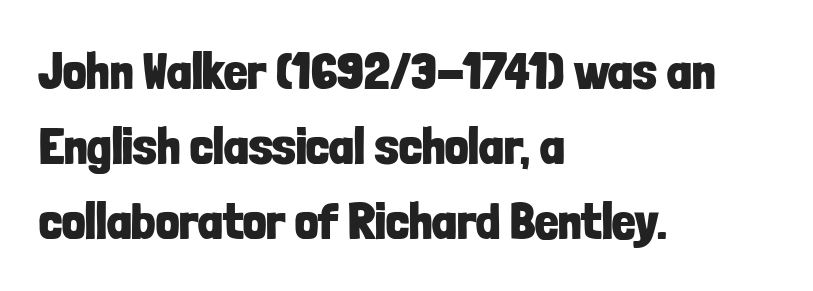
Proportional: the letters do not fall into vertical columns. Note: no serifs on the glyphs. Weight check: bold — yes, fully. This rendering leaves character spacing at its baseline value. Reading down the column, the eye jumps a familiar distance to each next line. Honestly, there is no underline to notice here at all.
